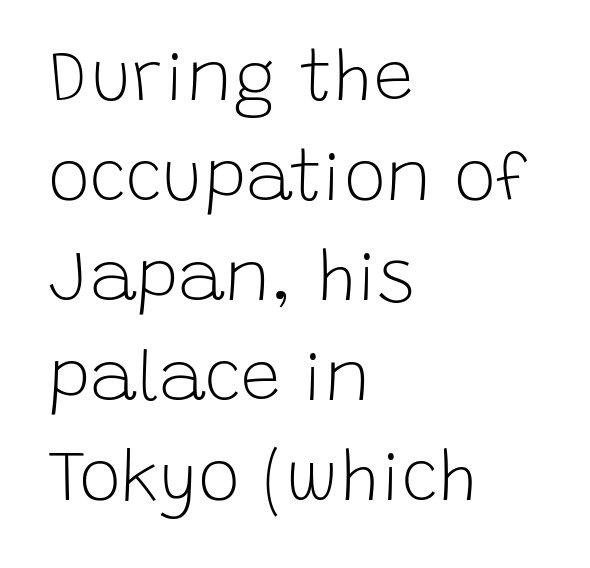
Q: Is the text bold? A: No.
Q: Is the text italic (slanted)? A: No, it is upright.
Q: Is the typeface a serif or a sans-serif typeface? A: Sans-serif.
Q: Is the text underlined? A: No.
Q: How is the paragraph aligned? A: Left-aligned.
Q: Is the spacing between letters normal or unusually wide? A: Normal.
Q: Is the spacing between lines tight, normal or loose? A: Normal.
Q: Width (condensed, normal, or wide)? A: Normal.
Q: Stroke contrast? A: Low.
Q: x-height? A: Large.
Q: Monospaced? A: No.
